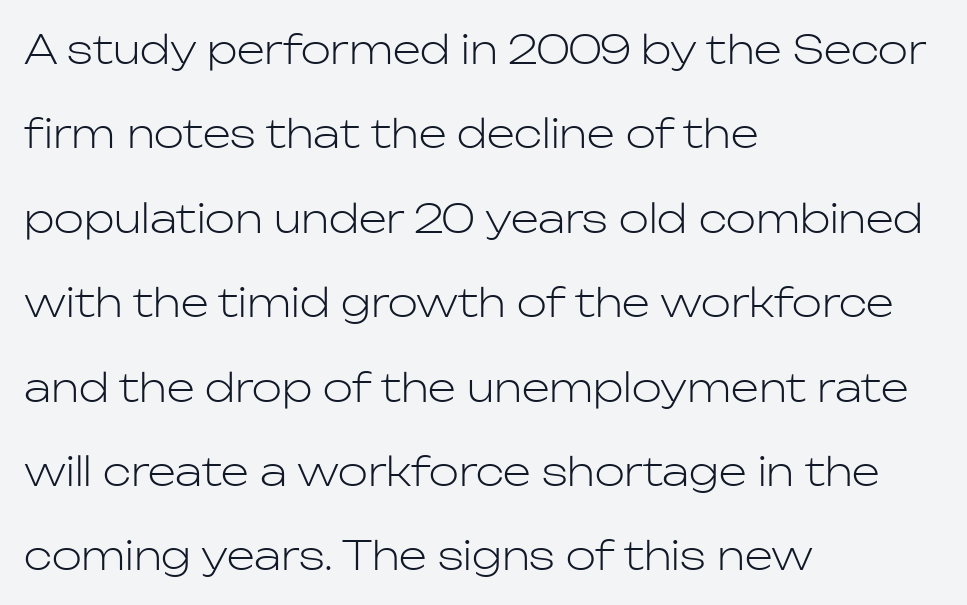
{"serif": "no", "italic": "no", "bold": "no", "weight": "light", "width": "normal", "stroke_contrast": "low", "x_height": "medium", "monospaced": "no", "underline": "no", "align": "left", "line_spacing": "loose", "line_spacing_ratio": 2.11, "letter_spacing": "normal", "letter_spacing_em": 0.0, "glyph_px": 40}
